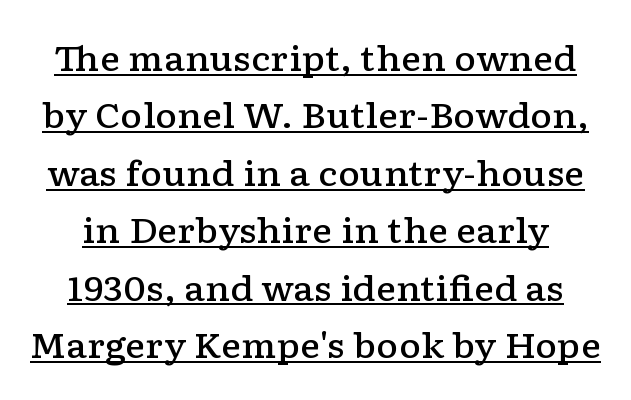
The image shows 34 px semibold, wide serif type, upright; set normal line spacing (1.69x), normal letter spacing, underlined; low stroke contrast and a medium x-height.
